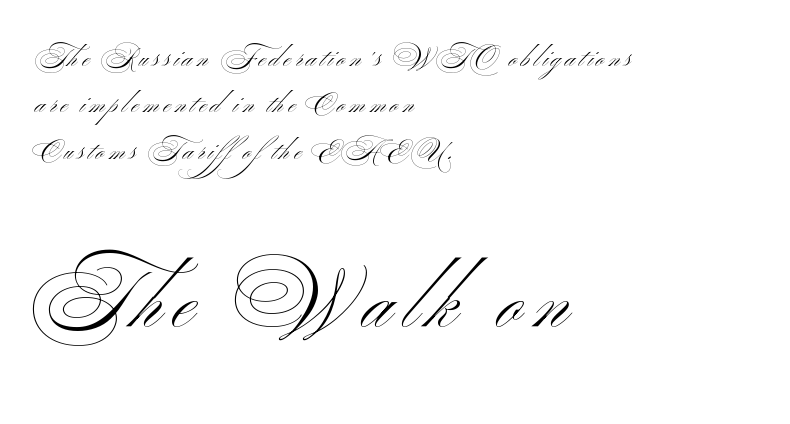
{"serif": "no", "bold": "no", "weight": "light", "width": "wide", "stroke_contrast": "medium", "x_height": "small", "monospaced": "no", "underline": "no", "align": "left", "line_spacing_ratio": 1.78, "larger_block": "second", "size_ratio": 3.0, "glyph_px": 78}
